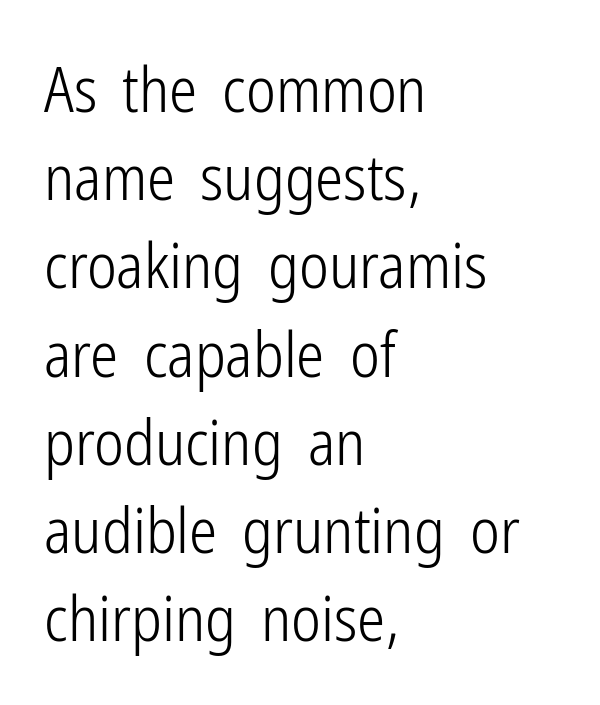
{"serif": "no", "italic": "no", "bold": "no", "weight": "light", "width": "condensed", "stroke_contrast": "low", "x_height": "medium", "monospaced": "no", "underline": "no", "align": "left", "line_spacing": "normal", "line_spacing_ratio": 1.4, "letter_spacing": "normal", "letter_spacing_em": 0.0, "glyph_px": 63}
